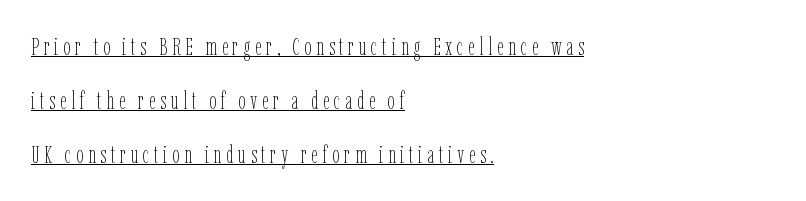
The rendering anchors every line to the left-hand side. The rendered words wear a rule along their underside. Ascenders rise straight up at ninety degrees. Think standard paragraph weight, or any step lighter than that.
